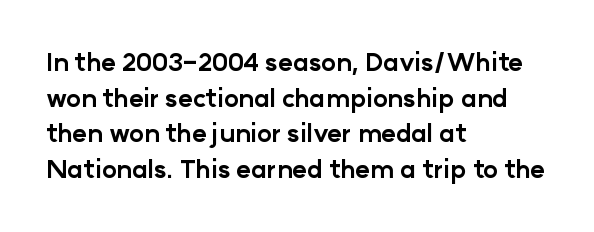
Q: Is the text bold? A: Yes.
Q: Is the text italic (slanted)? A: No, it is upright.
Q: Is the text underlined? A: No.
Q: How is the paragraph aligned? A: Left-aligned.
Q: Is the spacing between letters normal or unusually wide? A: Normal.
Q: Is the spacing between lines tight, normal or loose? A: Normal.
